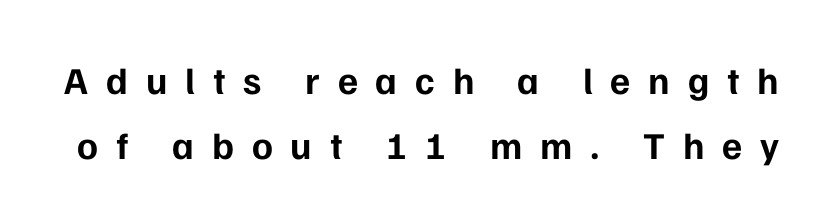
Q: Is the text bold? A: Yes.
Q: Is the text italic (slanted)? A: No, it is upright.
Q: Is the typeface a serif or a sans-serif typeface? A: Sans-serif.
Q: Is the text underlined? A: No.
Q: Is the spacing between letters normal or unusually wide? A: Unusually wide.
Q: Is the spacing between lines tight, normal or loose? A: Normal.
Q: Width (condensed, normal, or wide)? A: Normal.
Q: Stroke contrast? A: Low.
Q: x-height? A: Medium.
Q: Monospaced? A: No.
